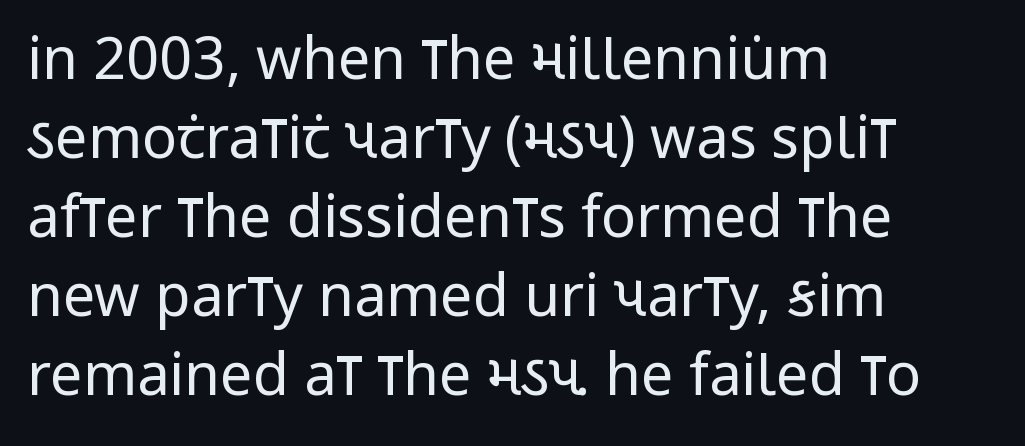
Q: Is the text bold? A: No.
Q: Is the text italic (slanted)? A: No, it is upright.
Q: Is the typeface a serif or a sans-serif typeface? A: Sans-serif.
Q: Is the text underlined? A: No.
Q: How is the paragraph aligned? A: Left-aligned.
Q: Is the spacing between letters normal or unusually wide? A: Normal.
Q: Is the spacing between lines tight, normal or loose? A: Normal.
Q: Width (condensed, normal, or wide)? A: Condensed.
Q: Stroke contrast? A: Low.
Q: x-height? A: Large.
Q: Monospaced? A: No.
